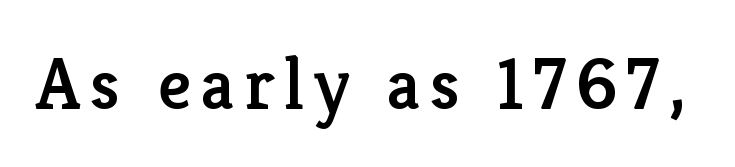
Q: Is the text italic (slanted)? A: No, it is upright.
Q: Is the typeface a serif or a sans-serif typeface? A: Serif.
Q: Is the text underlined? A: No.
Q: Width (condensed, normal, or wide)? A: Normal.
Q: Stroke contrast? A: Low.
Q: x-height? A: Medium.
Q: Monospaced? A: No.
